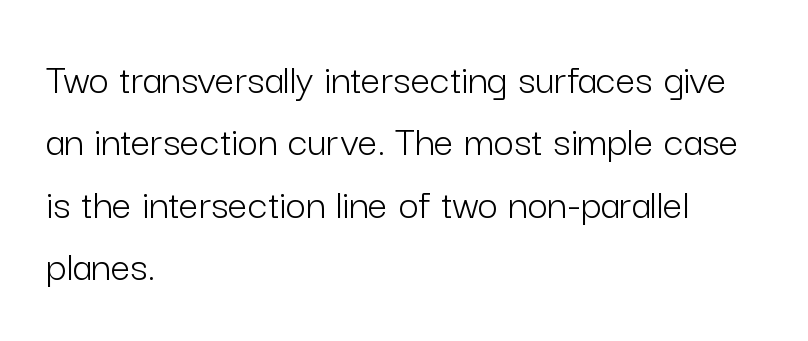
The space beneath each line is pristine and unruled. The axis of the letterforms is exactly vertical. Nope, no serifs anywhere on these letters. No letter is thick-stroked: the sample isn't bold. Spacing verdict: proportional, widths tailored to each character. The lines are quadded left.
